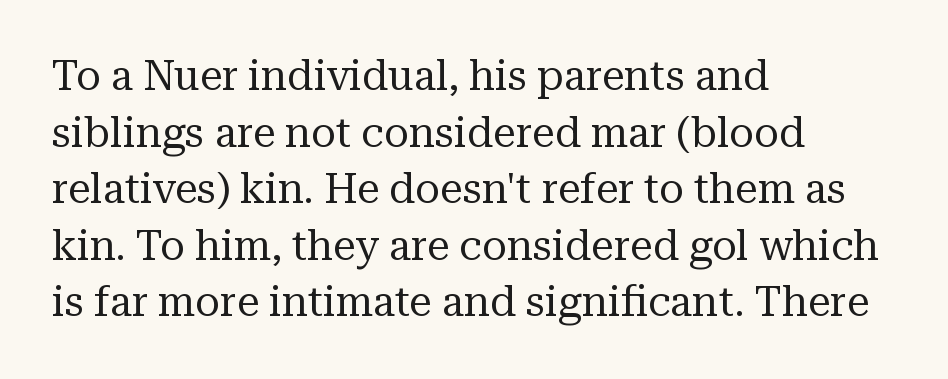
{"serif": "yes", "italic": "no", "bold": "no", "weight": "regular", "width": "normal", "stroke_contrast": "medium", "x_height": "medium", "monospaced": "no", "underline": "no", "align": "left", "line_spacing": "normal", "line_spacing_ratio": 1.38, "letter_spacing": "normal", "letter_spacing_em": 0.0, "glyph_px": 41}
